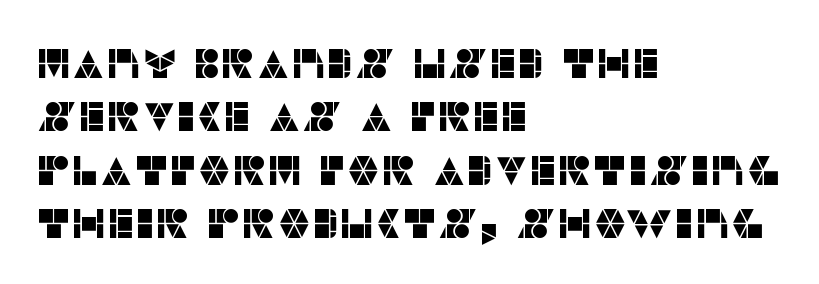
{"serif": "no", "italic": "no", "width": "normal", "stroke_contrast": "low", "x_height": "large", "monospaced": "no", "underline": "no", "align": "left", "line_spacing": "normal", "line_spacing_ratio": 1.27, "letter_spacing": "normal", "letter_spacing_em": 0.0, "glyph_px": 42}
